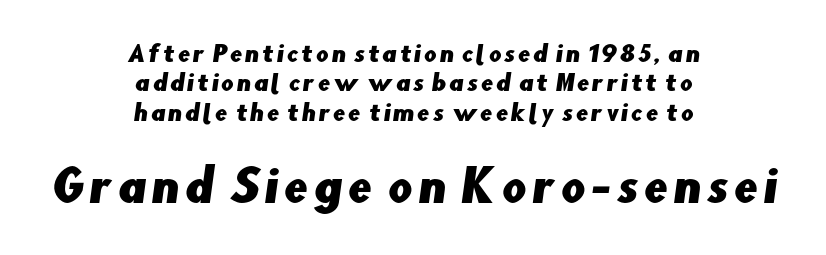
Q: Is the typeface a serif or a sans-serif typeface? A: Sans-serif.
Q: Is the text underlined? A: No.
Q: How is the paragraph aligned? A: Centered.
Q: Is the spacing between lines tight, normal or loose? A: Normal.
Q: Which block of text is set in a larger size, the first (top) or the second (bottom)? A: The second (bottom) one.
Q: Width (condensed, normal, or wide)? A: Normal.
Q: Stroke contrast? A: Low.
Q: x-height? A: Small.
Q: Monospaced? A: No.
